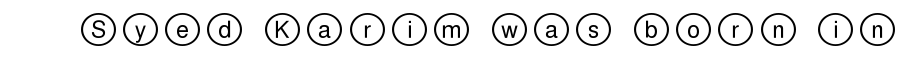
Rule under the text: the space is simply empty. The tracking reads as deliberately expanded to a designer's eye. The specimen reads as upright at a glance.
